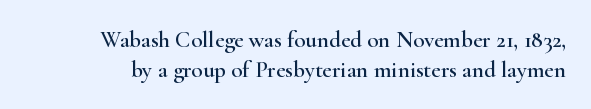
Q: Is the text italic (slanted)? A: No, it is upright.
Q: Is the text underlined? A: No.
Q: Is the spacing between letters normal or unusually wide? A: Normal.
Q: Is the spacing between lines tight, normal or loose? A: Normal.
